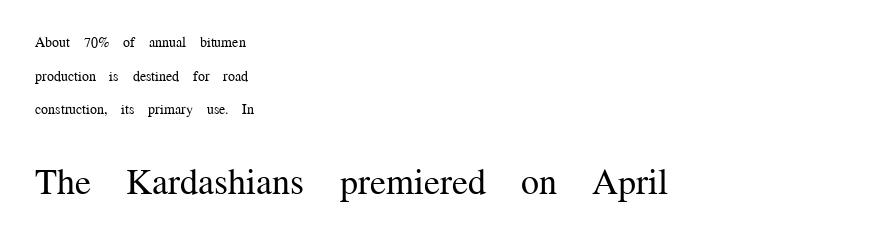
{"serif": "yes", "italic": "no", "bold": "no", "weight": "regular", "width": "normal", "stroke_contrast": "medium", "x_height": "medium", "monospaced": "no", "underline": "no", "align": "left", "line_spacing": "loose", "line_spacing_ratio": 2.41, "letter_spacing": "normal", "letter_spacing_em": 0.0, "larger_block": "second", "size_ratio": 2.57, "glyph_px": 36}
